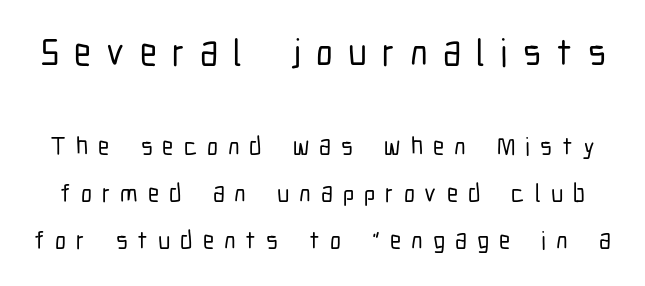
Is there any slant? The stems are plumb. Compared with typical body copy, the letter spacing here is much looser. Honestly, there is no underline to notice here at all. A typesetter would label this face a sans.
